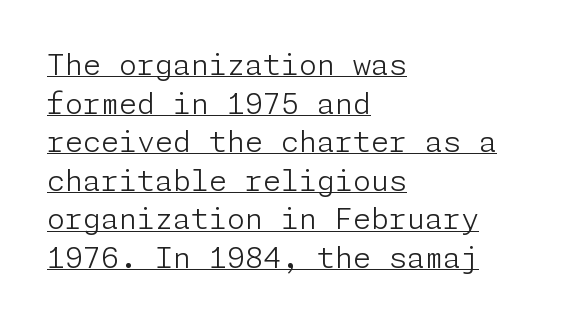
{"serif": "no", "italic": "no", "bold": "no", "weight": "light", "width": "normal", "stroke_contrast": "low", "x_height": "medium", "underline": "yes", "align": "left", "line_spacing": "normal", "line_spacing_ratio": 1.33, "letter_spacing": "normal", "letter_spacing_em": 0.0, "glyph_px": 29}
